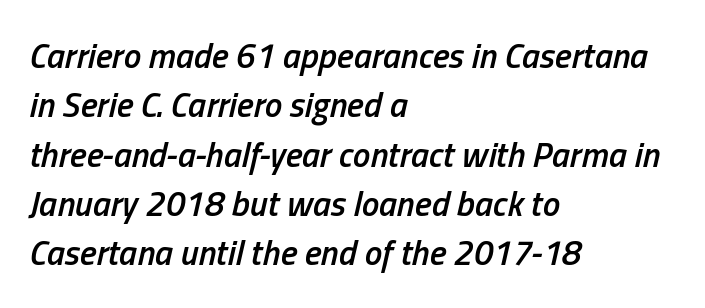
The typography opts for an oblique posture over an upright one. Does the leading feel generous? No, just average. Note the varied advance widths — an 'i' is clearly narrower than an 'm'. Left-aligned paragraph, ragged on the right. This rendering leaves character spacing at its baseline value.
